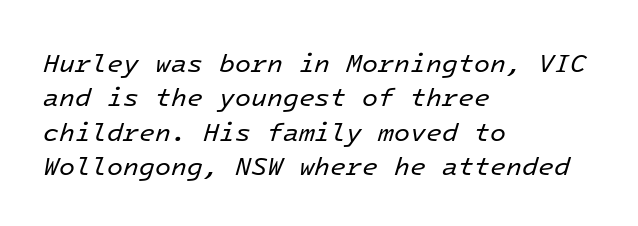
{"italic": "yes", "lean": "right", "slant_degrees": 16, "bold": "no", "underline": "no", "align": "left", "line_spacing": "normal", "line_spacing_ratio": 1.32, "letter_spacing": "normal", "letter_spacing_em": 0.0, "glyph_px": 26}
